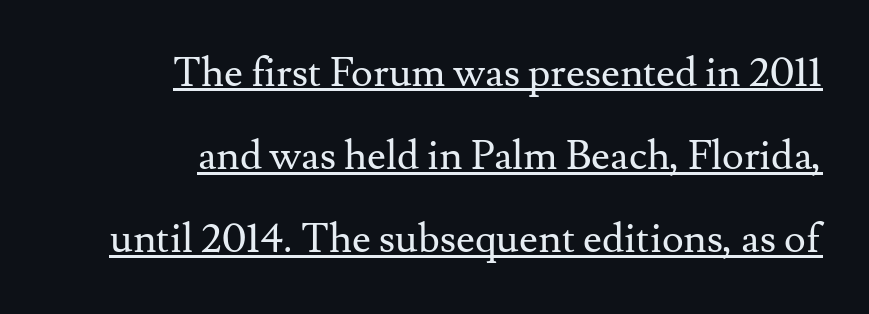
Q: Is the text bold? A: No.
Q: Is the text italic (slanted)? A: No, it is upright.
Q: Is the typeface a serif or a sans-serif typeface? A: Serif.
Q: Is the text underlined? A: Yes.
Q: How is the paragraph aligned? A: Right-aligned.
Q: Is the spacing between letters normal or unusually wide? A: Normal.
Q: Is the spacing between lines tight, normal or loose? A: Loose.
Q: Width (condensed, normal, or wide)? A: Normal.
Q: Stroke contrast? A: Medium.
Q: x-height? A: Small.
Q: Monospaced? A: No.
